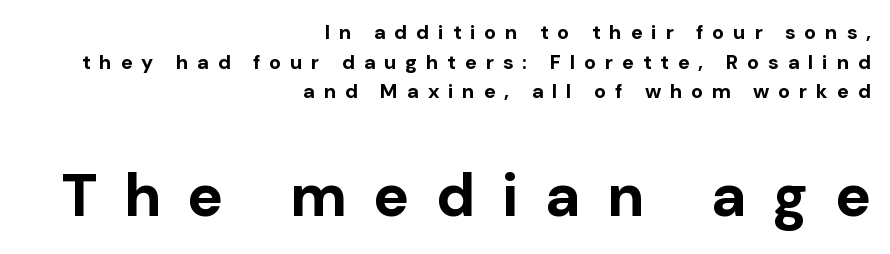
How would I describe the line gaps? Plain and ordinary. No feet cap the strokes, marking this as sans-serif type. Upright lettering throughout. Each letter keeps its own natural width here, so spacing adapts to shape.
